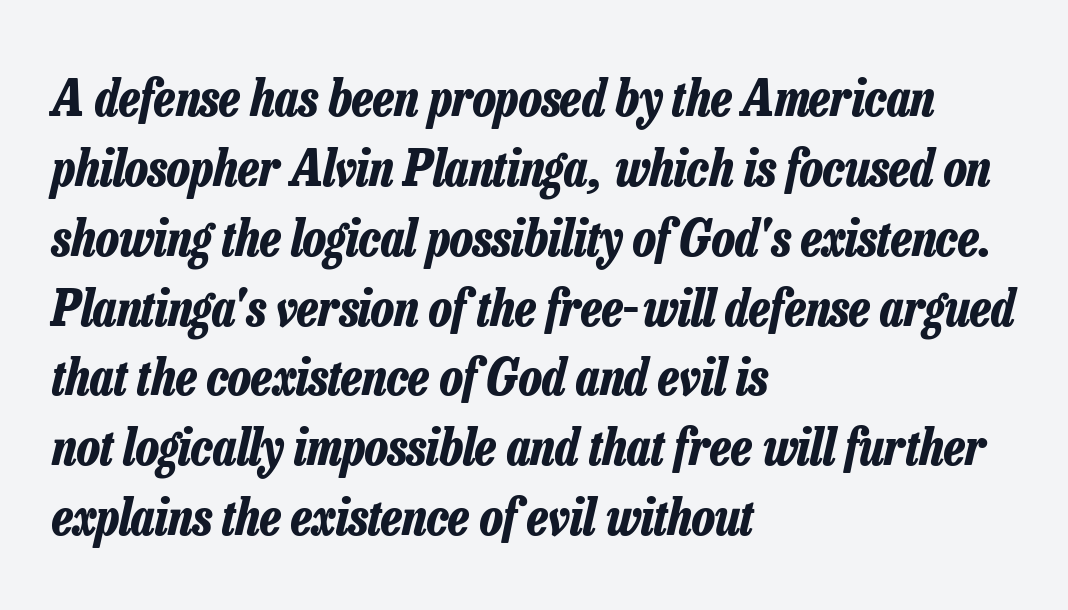
Q: Is the text bold? A: Yes.
Q: Is the text italic (slanted)? A: Yes, it leans right by about 13 degrees.
Q: Is the text underlined? A: No.
Q: How is the paragraph aligned? A: Left-aligned.
Q: Is the spacing between letters normal or unusually wide? A: Normal.
Q: Is the spacing between lines tight, normal or loose? A: Normal.
Q: Width (condensed, normal, or wide)? A: Condensed.
Q: Stroke contrast? A: Low.
Q: x-height? A: Medium.
Q: Monospaced? A: No.
